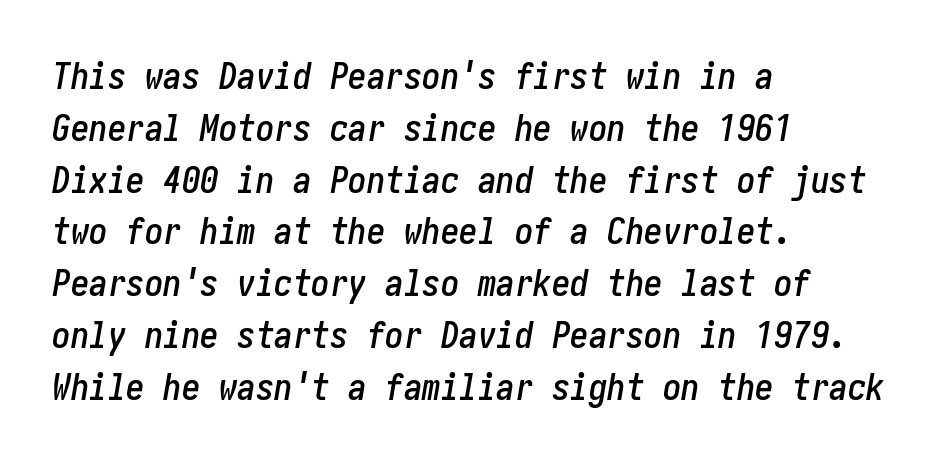
The image shows 37 px condensed type, italic (leaning right); set left-aligned, normal line spacing (1.4x), normal letter spacing, not underlined; low stroke contrast and a medium x-height.
